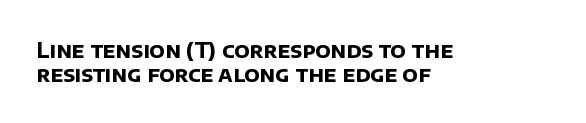
Q: Is the text bold? A: Yes.
Q: Is the text underlined? A: No.
Q: How is the paragraph aligned? A: Left-aligned.
Q: Is the spacing between letters normal or unusually wide? A: Normal.
Q: Is the spacing between lines tight, normal or loose? A: Tight.
